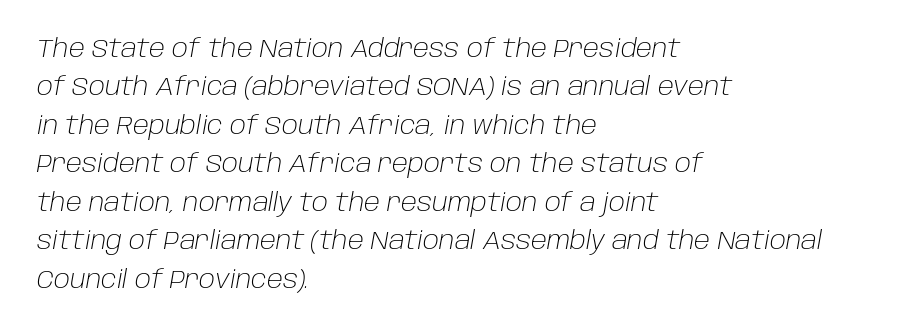
The gaps between neighbouring characters are ordinary and unremarkable. Line starts are locked; line ends wander. Vertical spacing — default. The whole block is typeset with a tilt.
